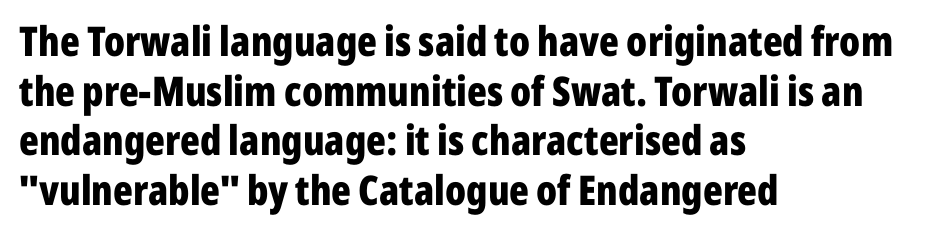
{"serif": "no", "italic": "no", "bold": "yes", "weight": "bold", "width": "condensed", "stroke_contrast": "low", "x_height": "medium", "monospaced": "no", "underline": "no", "align": "left", "line_spacing_ratio": 1.21, "letter_spacing": "normal", "letter_spacing_em": 0.0, "glyph_px": 41}
